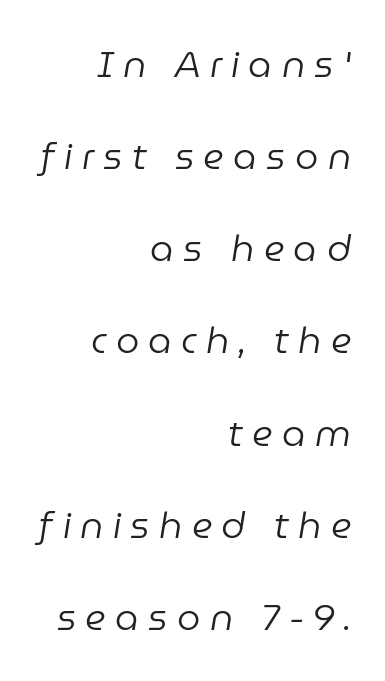
Q: Is the text bold? A: No.
Q: Is the text italic (slanted)? A: Yes, it leans right by about 9 degrees.
Q: Is the text underlined? A: No.
Q: How is the paragraph aligned? A: Right-aligned.
Q: Is the spacing between letters normal or unusually wide? A: Unusually wide.
Q: Is the spacing between lines tight, normal or loose? A: Loose.
Q: Width (condensed, normal, or wide)? A: Normal.
Q: Stroke contrast? A: Low.
Q: x-height? A: Medium.
Q: Monospaced? A: No.
